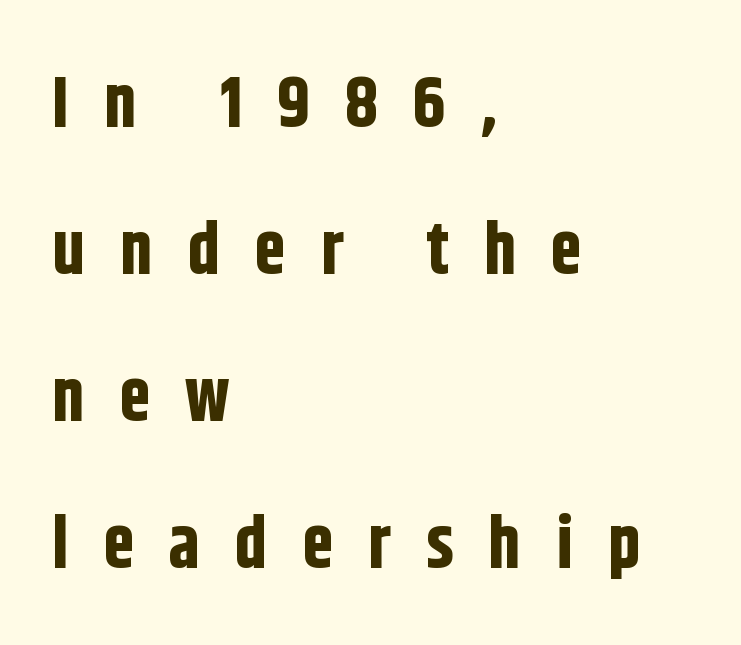
Q: Is the text bold? A: Yes.
Q: Is the text italic (slanted)? A: No, it is upright.
Q: Is the typeface a serif or a sans-serif typeface? A: Sans-serif.
Q: Is the text underlined? A: No.
Q: How is the paragraph aligned? A: Left-aligned.
Q: Is the spacing between letters normal or unusually wide? A: Unusually wide.
Q: Is the spacing between lines tight, normal or loose? A: Loose.
Q: Width (condensed, normal, or wide)? A: Condensed.
Q: Stroke contrast? A: Low.
Q: x-height? A: Large.
Q: Monospaced? A: No.
